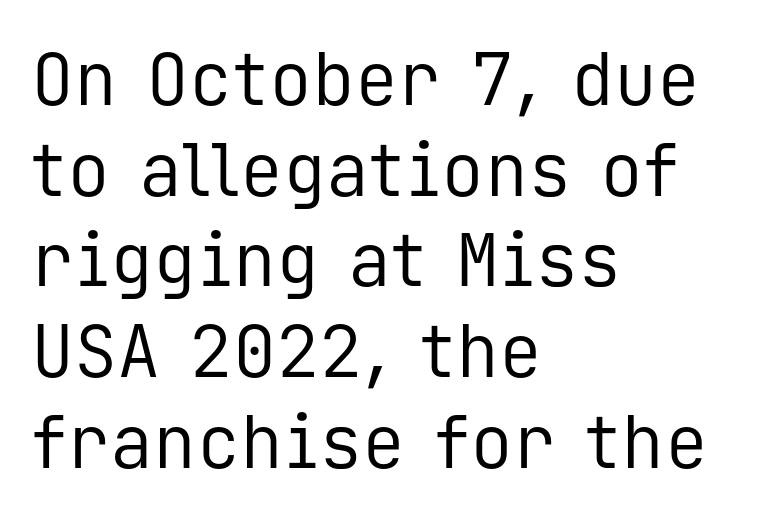
Q: Is the text bold? A: No.
Q: Is the text italic (slanted)? A: No, it is upright.
Q: Is the typeface a serif or a sans-serif typeface? A: Sans-serif.
Q: Is the text underlined? A: No.
Q: How is the paragraph aligned? A: Left-aligned.
Q: Is the spacing between letters normal or unusually wide? A: Normal.
Q: Is the spacing between lines tight, normal or loose? A: Normal.
Q: Width (condensed, normal, or wide)? A: Normal.
Q: Stroke contrast? A: Low.
Q: x-height? A: Medium.
Q: Monospaced? A: Yes.
